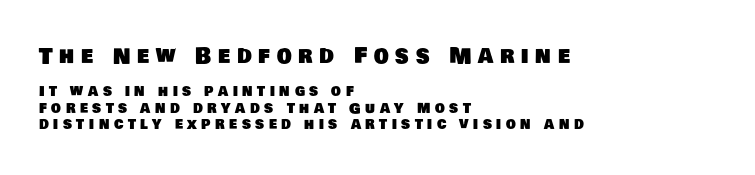
The lines in this sample share a left origin and differ only in where they stop. Type without underlining. The letters are spread apart with noticeably loose tracking. Look at the glyph heights: the upper group is clearly the bigger setting.
